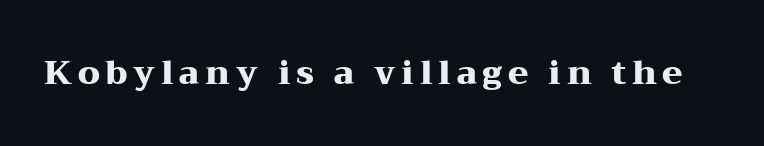
The image shows 33 px heavy, wide serif type, upright; set not underlined; medium stroke contrast and a medium x-height.
